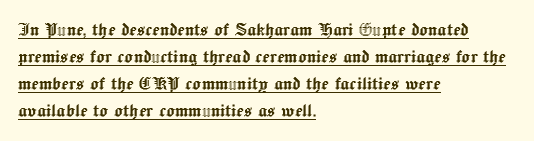
The image shows 22 px text type, upright; set left-aligned, line spacing 1.23x, normal letter spacing, underlined.
